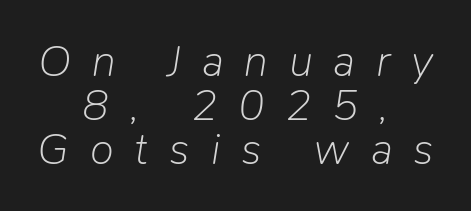
This reads as an unemphasized weight, regular at the heaviest. Students, observe: this is what under-led, compact text looks like. Caption: expanded tracking, letters set apart. You could not count columns in this text — the font is proportionally spaced. Quick note: underline off.
